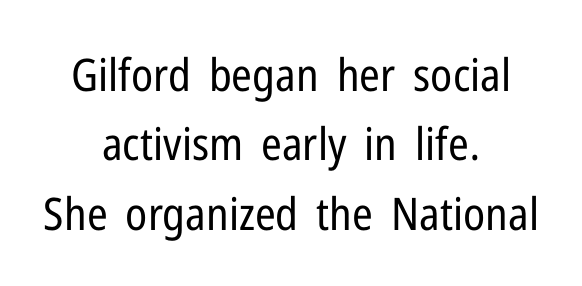
The image shows 45 px regular-weight, condensed sans-serif type, upright; set centered, normal line spacing (1.54x), normal letter spacing, not underlined; low stroke contrast and a medium x-height.
